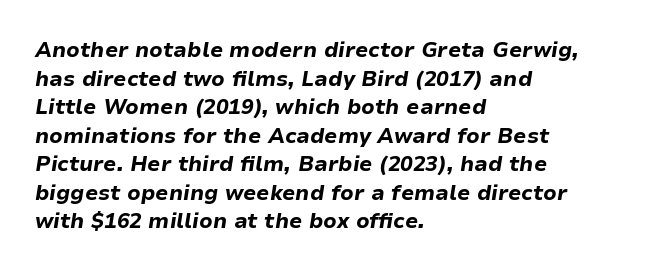
{"italic": "yes", "lean": "right", "slant_degrees": 9, "bold": "yes", "underline": "no", "align": "left", "line_spacing": "normal", "line_spacing_ratio": 1.36, "letter_spacing": "normal", "letter_spacing_em": 0.0, "glyph_px": 21}
